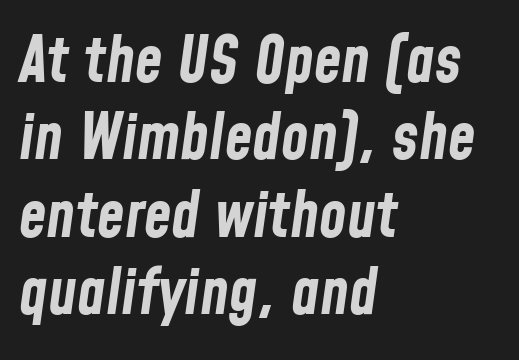
Q: Is the text bold? A: Yes.
Q: Is the text italic (slanted)? A: Yes, it leans right by about 8 degrees.
Q: Is the text underlined? A: No.
Q: How is the paragraph aligned? A: Left-aligned.
Q: Is the spacing between letters normal or unusually wide? A: Normal.
Q: Width (condensed, normal, or wide)? A: Condensed.
Q: Stroke contrast? A: Low.
Q: x-height? A: Medium.
Q: Monospaced? A: No.
